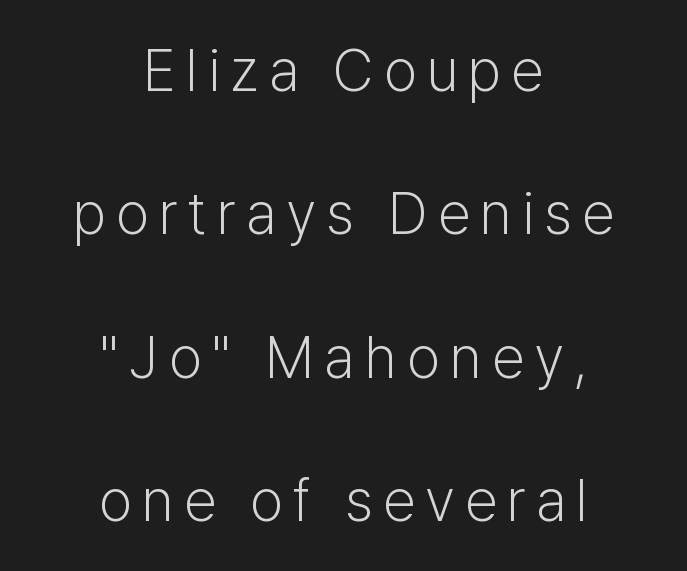
These glyphs show unthickened strokes, regular width or finer. Each letter's strokes conclude bluntly, with no projecting serifs. The whitespace from short lines is split evenly between both sides. Successive baselines arrive slowly, with a big drop between each.
